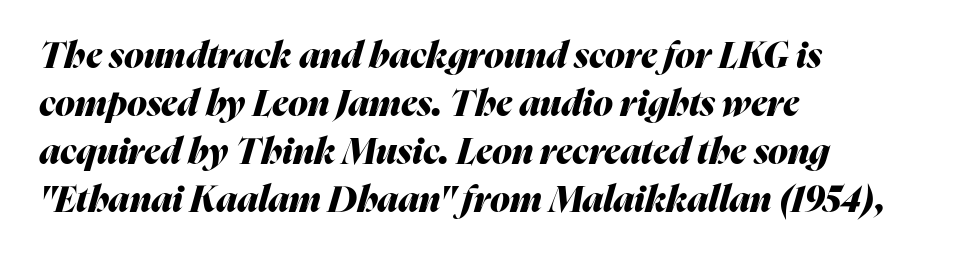
The lines in this sample share a left origin and differ only in where they stop. These lines are rendered in a variable-pitch font. These lines were composed using italics. Each word holds together tightly as a unit, with standard inter-letter gaps.
